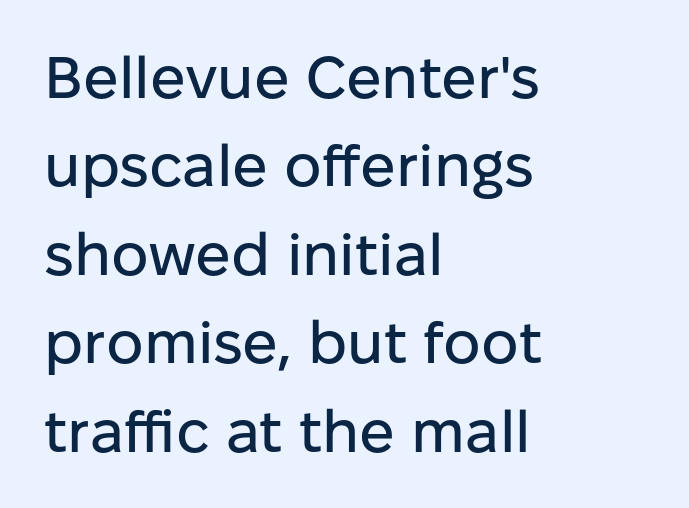
The image shows 59 px sans-serif type, upright; set left-aligned, normal line spacing (1.5x), normal letter spacing, not underlined; low stroke contrast and a medium x-height.
